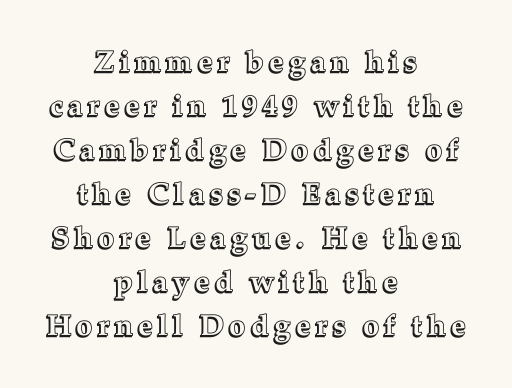
The paragraph has two soft edges and a firm central axis. The passage shown is typed in a proportional face where columns would drift. A typesetter would call this leading conventional body-copy spacing. The string is rendered with underlining switched off.
